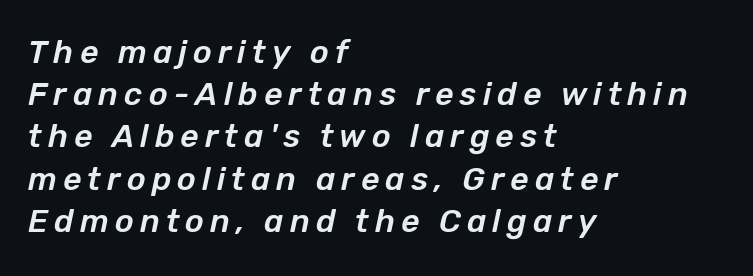
{"italic": "yes", "lean": "right", "slant_degrees": 12, "width": "normal", "stroke_contrast": "low", "x_height": "medium", "monospaced": "no", "underline": "no", "align": "left", "line_spacing": "normal", "line_spacing_ratio": 1.32, "glyph_px": 32}
